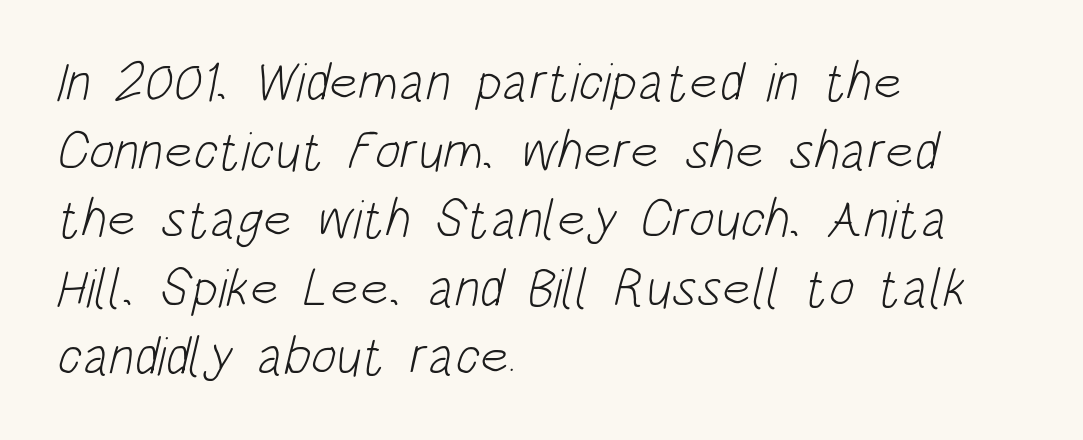
Q: Is the text bold? A: No.
Q: Is the typeface a serif or a sans-serif typeface? A: Sans-serif.
Q: Is the text underlined? A: No.
Q: How is the paragraph aligned? A: Left-aligned.
Q: Is the spacing between letters normal or unusually wide? A: Normal.
Q: Is the spacing between lines tight, normal or loose? A: Normal.
Q: Width (condensed, normal, or wide)? A: Condensed.
Q: Stroke contrast? A: Low.
Q: x-height? A: Large.
Q: Monospaced? A: No.
